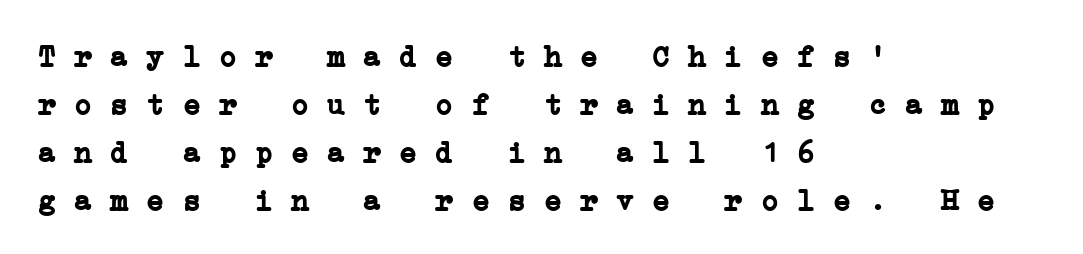
Q: Is the text bold? A: Yes.
Q: Is the typeface a serif or a sans-serif typeface? A: Serif.
Q: Is the text underlined? A: No.
Q: How is the paragraph aligned? A: Left-aligned.
Q: Is the spacing between letters normal or unusually wide? A: Normal.
Q: Is the spacing between lines tight, normal or loose? A: Normal.
Q: Width (condensed, normal, or wide)? A: Wide.
Q: Stroke contrast? A: Low.
Q: x-height? A: Medium.
Q: Monospaced? A: Yes.
